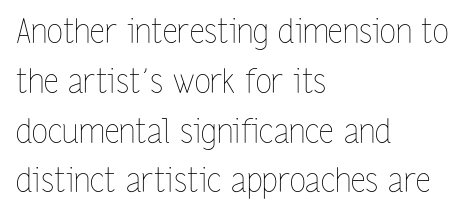
The image shows 33 px thin, condensed type, upright; set left-aligned, normal line spacing (1.51x), normal letter spacing, not underlined; low stroke contrast and a medium x-height.
